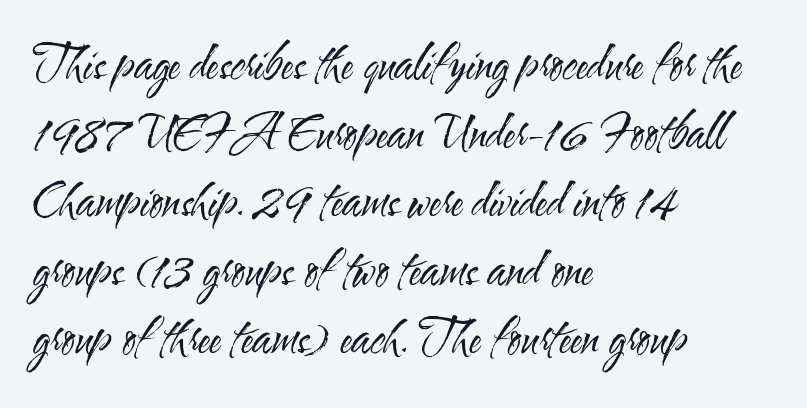
Casual observation: everything's shoved over to the left. The face used here is proportionally spaced, like ordinary book or web type. Serif or sans? Sans — the stroke terminals are bare. Tracking here is standard; glyphs follow each other at the usual distance. Leading: standard.
